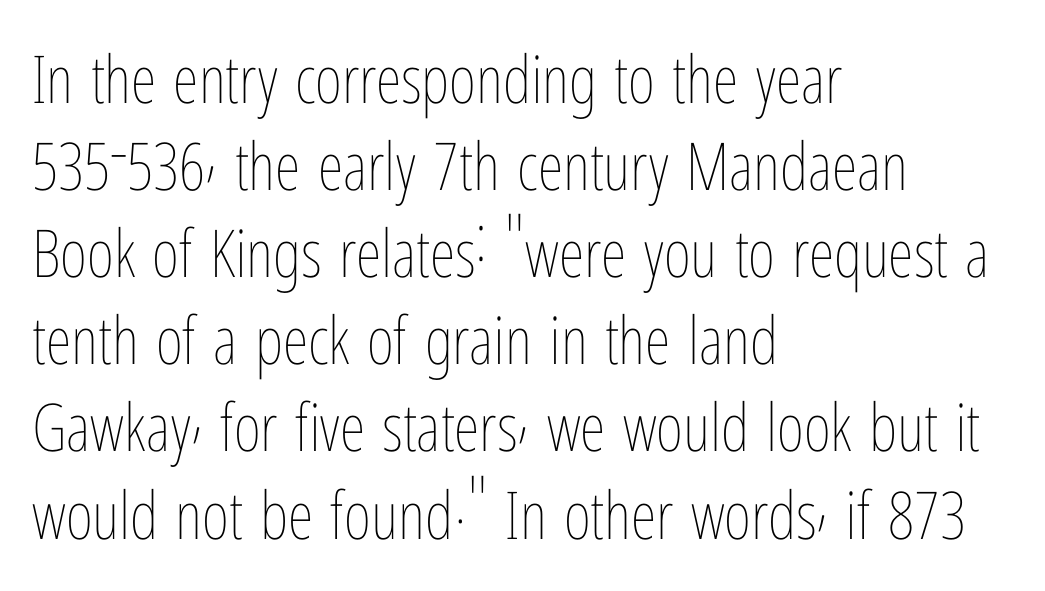
The image shows 66 px thin, condensed type, upright; set left-aligned, normal line spacing (1.32x), normal letter spacing, not underlined; low stroke contrast and a medium x-height.
